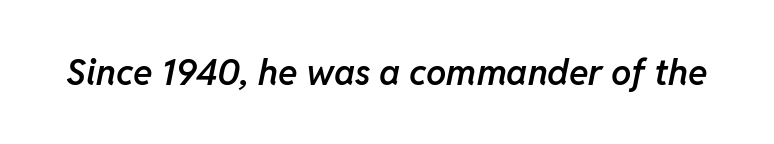
The image shows 36 px semibold type, italic (leaning right); set normal letter spacing, not underlined; low stroke contrast and a medium x-height.
